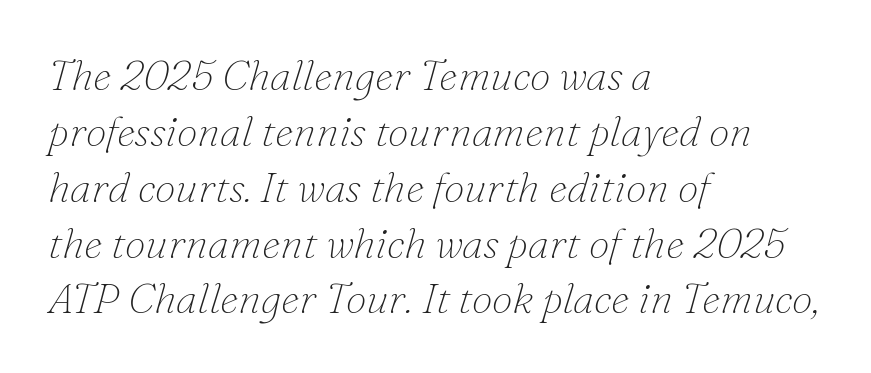
Does the leading feel generous? No, just average. Proportional: the letters do not fall into vertical columns. The designer went with a serif here, giving each stem small feet. This rendering leaves character spacing at its baseline value. The letters look calm and open, with moderate or lighter stems.
